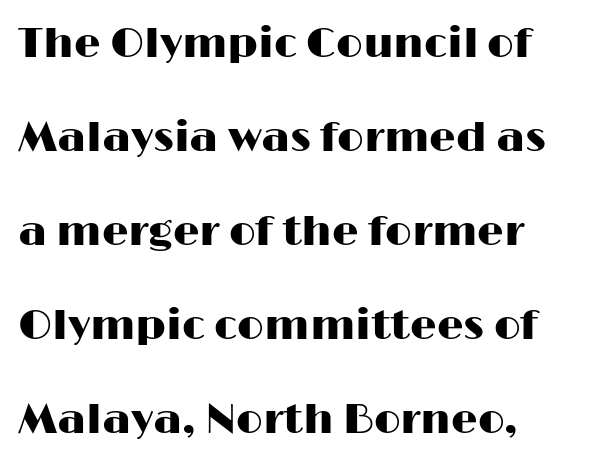
Q: Is the text italic (slanted)? A: No, it is upright.
Q: Is the typeface a serif or a sans-serif typeface? A: Sans-serif.
Q: Is the text underlined? A: No.
Q: How is the paragraph aligned? A: Left-aligned.
Q: Is the spacing between letters normal or unusually wide? A: Normal.
Q: Is the spacing between lines tight, normal or loose? A: Loose.
Q: Width (condensed, normal, or wide)? A: Wide.
Q: Stroke contrast? A: High.
Q: x-height? A: Medium.
Q: Monospaced? A: No.
